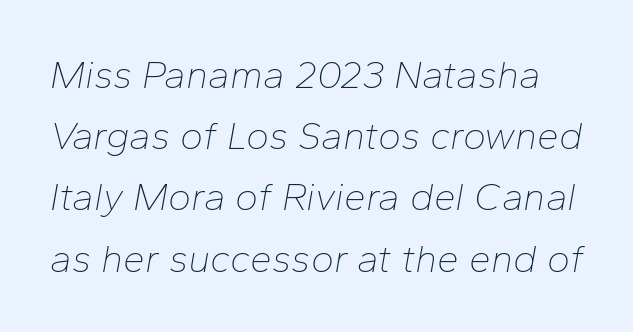
Think standard paragraph weight, or any step lighter than that. Decoration check: the copy has no underline. These lines sit exactly where default settings would place them. The gaps between neighbouring characters are ordinary and unremarkable. This sample has the flowing, uneven cadence of proportional lettering. Style check: oblique.
